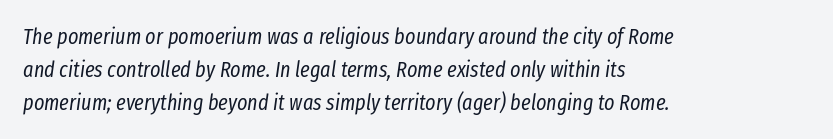
The image shows 22 px text type, italic (leaning right); set left-aligned, normal line spacing (1.5x), normal letter spacing, not underlined.
